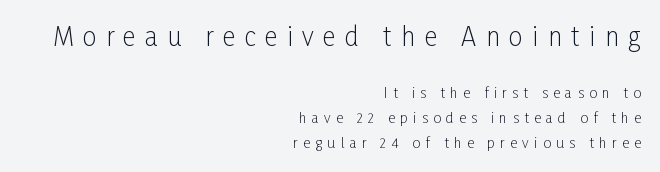
{"italic": "no", "bold": "no", "underline": "no", "align": "right", "line_spacing_ratio": 1.78, "letter_spacing": "wide", "letter_spacing_em": 0.38, "larger_block": "first", "size_ratio": 1.79, "glyph_px": 25}
